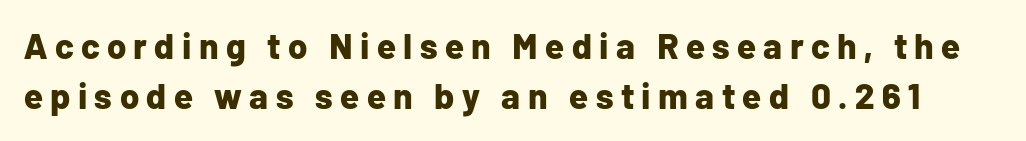
Weight check: bold — yes, fully. The designer left line spacing at the default. Does the type have serifs? No, each stem ends abruptly. A typesetter would call this proportional, since set widths differ per character. The strip under each line holds only bare page.
